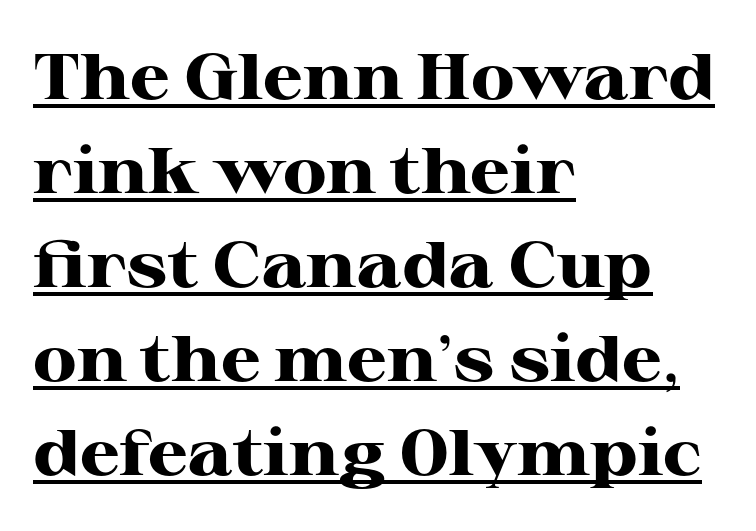
The image shows 64 px heavy, wide serif type, upright; set left-aligned, normal line spacing (1.47x), normal letter spacing, underlined; high stroke contrast and a medium x-height.
